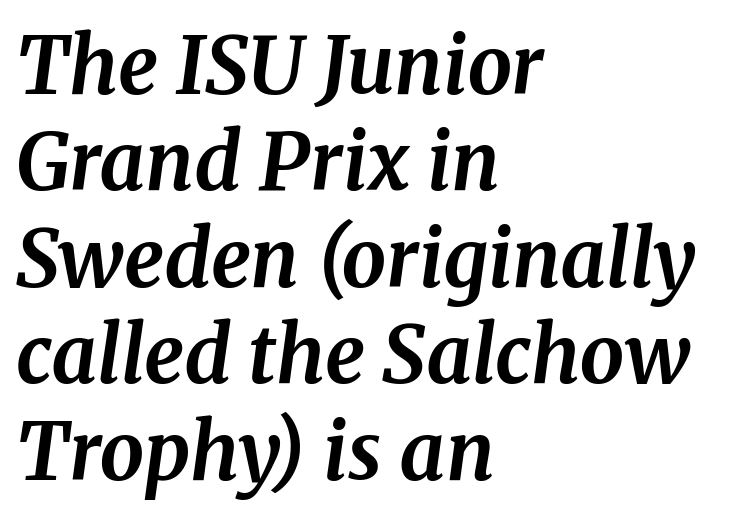
{"serif": "yes", "italic": "yes", "lean": "right", "slant_degrees": 8, "bold": "yes", "weight": "bold", "width": "normal", "stroke_contrast": "medium", "x_height": "medium", "monospaced": "no", "underline": "no", "align": "left", "line_spacing_ratio": 1.22, "letter_spacing": "normal", "letter_spacing_em": 0.0, "glyph_px": 79}
